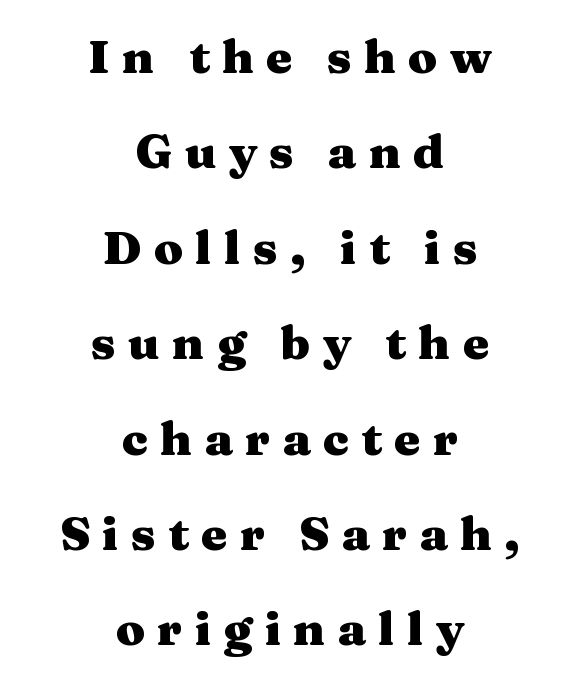
Q: Is the text bold? A: Yes.
Q: Is the text italic (slanted)? A: No, it is upright.
Q: Is the typeface a serif or a sans-serif typeface? A: Serif.
Q: Is the text underlined? A: No.
Q: How is the paragraph aligned? A: Centered.
Q: Is the spacing between letters normal or unusually wide? A: Unusually wide.
Q: Is the spacing between lines tight, normal or loose? A: Loose.
Q: Width (condensed, normal, or wide)? A: Wide.
Q: Stroke contrast? A: Medium.
Q: x-height? A: Medium.
Q: Monospaced? A: No.
